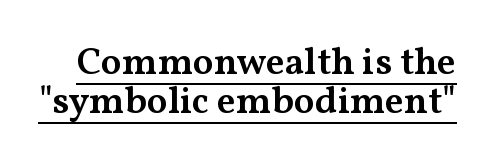
The image shows 38 px semibold, wide serif type, upright; set tight line spacing (1.02x), normal letter spacing, underlined; medium stroke contrast and a medium x-height.
